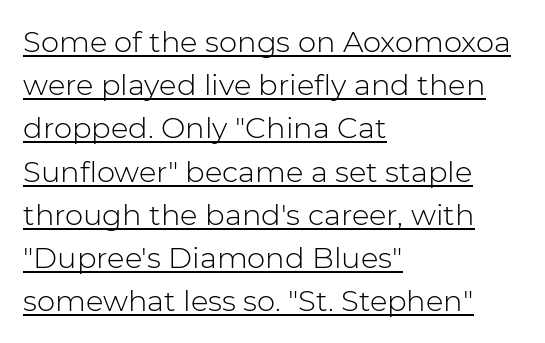
The image shows 29 px light sans-serif type, upright; set left-aligned, normal line spacing (1.49x), normal letter spacing, underlined; low stroke contrast and a medium x-height.
